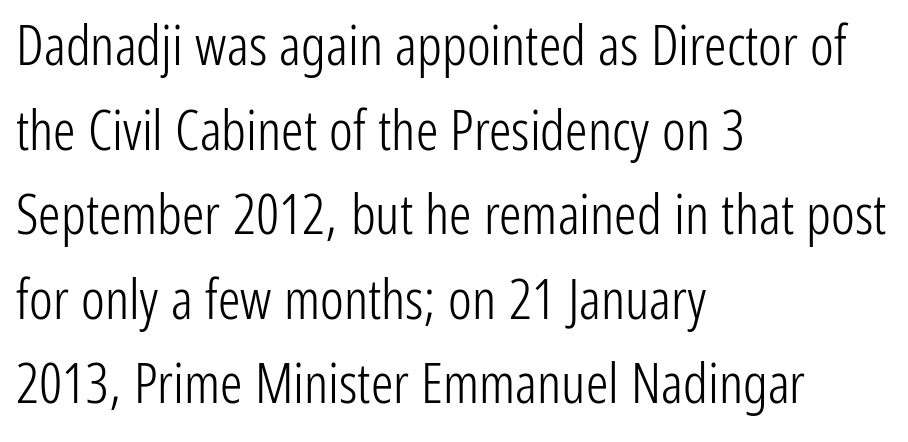
{"serif": "no", "italic": "no", "bold": "no", "weight": "light", "width": "condensed", "stroke_contrast": "low", "x_height": "medium", "monospaced": "no", "underline": "no", "align": "left", "line_spacing": "normal", "line_spacing_ratio": 1.51, "letter_spacing": "normal", "letter_spacing_em": 0.0, "glyph_px": 56}
